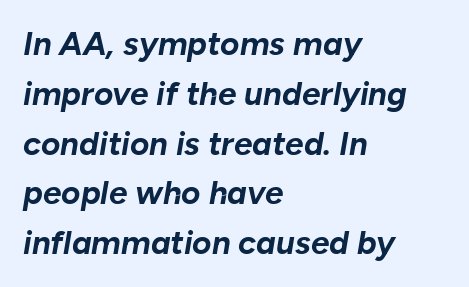
The image shows 33 px bold type, italic (leaning right); set left-aligned, normal line spacing (1.51x), normal letter spacing, not underlined; low stroke contrast and a medium x-height.
